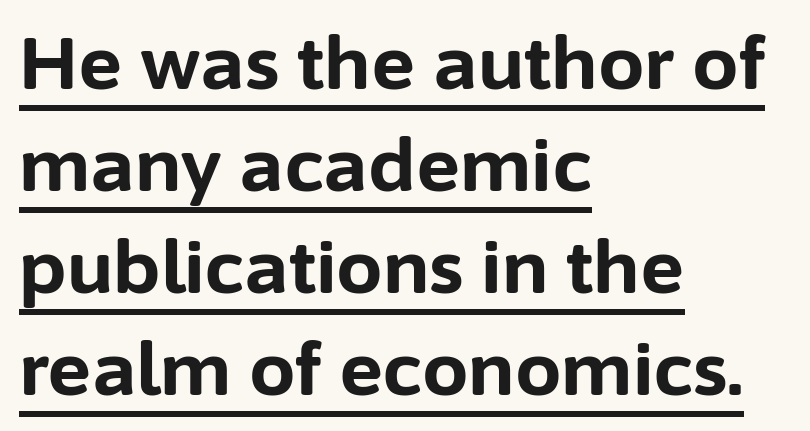
Q: Is the text bold? A: Yes.
Q: Is the text italic (slanted)? A: No, it is upright.
Q: Is the typeface a serif or a sans-serif typeface? A: Sans-serif.
Q: Is the text underlined? A: Yes.
Q: How is the paragraph aligned? A: Left-aligned.
Q: Is the spacing between letters normal or unusually wide? A: Normal.
Q: Is the spacing between lines tight, normal or loose? A: Normal.
Q: Width (condensed, normal, or wide)? A: Normal.
Q: Stroke contrast? A: Low.
Q: x-height? A: Medium.
Q: Monospaced? A: No.
